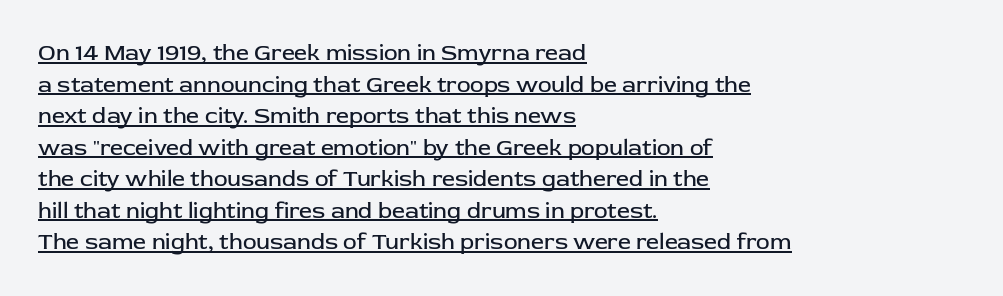
The image shows 23 px text type, upright; set left-aligned, normal line spacing (1.37x), normal letter spacing, underlined.
